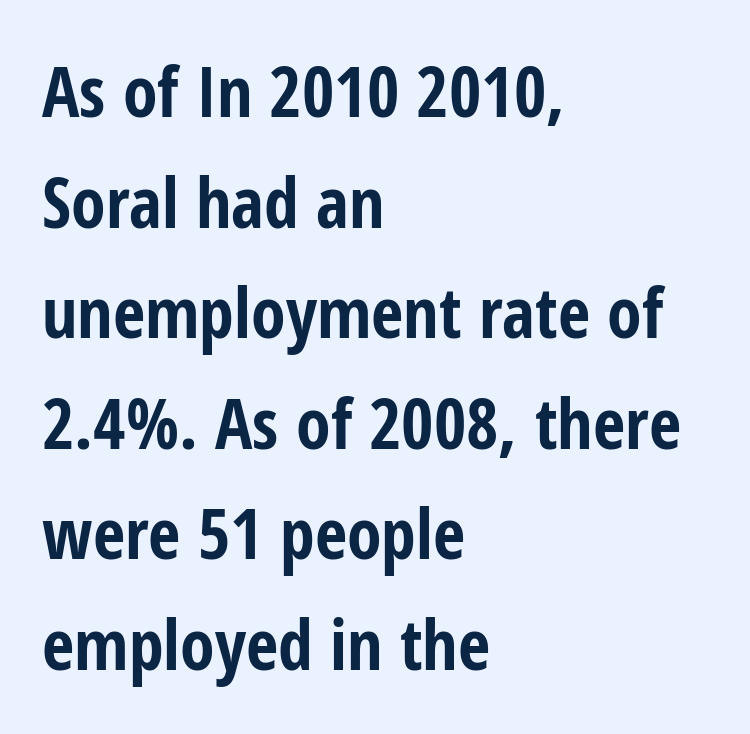
Spacing between characters is what you'd get straight out of the box. The vertical gap from one line to the next is medium. I'd call this a sans setting — the letters go barefoot. Characters remain perfectly vertical along every line. Every letter is thick-stroked: bold, no question. Rule under the text: the space is simply empty.
